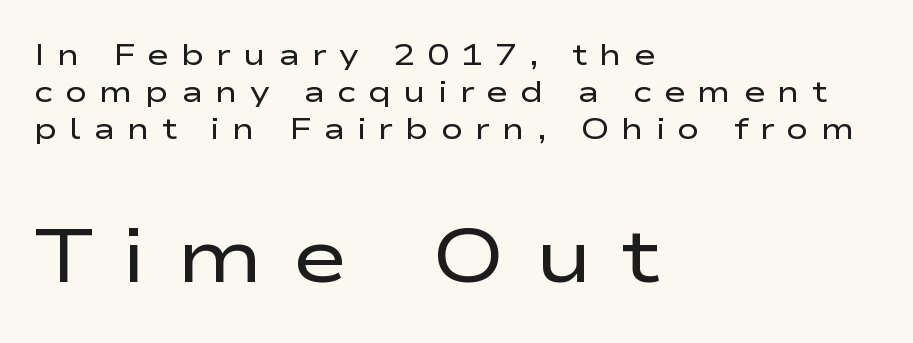
The image shows 75 px regular-weight, wide sans-serif type, upright; set left-aligned, line spacing 1.24x, unusually wide letter spacing (+0.39 em), not underlined; the second (bottom) block is 2.5x larger; low stroke contrast and a medium x-height.
